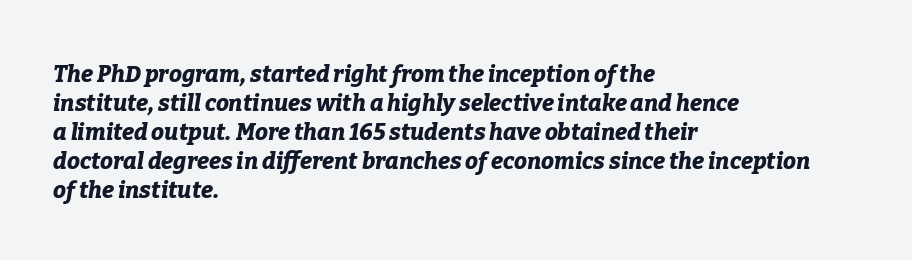
Heavy, bold letterforms. Whoever set this chose a conventional vertical rhythm. All the whitespace from short lines collects on the right. The glyphs look as if they've been sheared to an angle. Each word holds together tightly as a unit, with standard inter-letter gaps.
